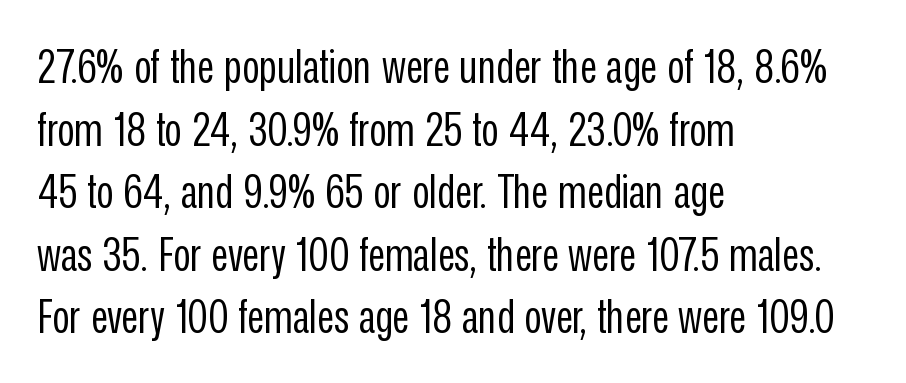
Ordinary non-slanted type is in use. The gaps between neighbouring characters are ordinary and unremarkable. The block of text has a typical density, with ordinary space between rows. Each letter keeps its own natural width here, so spacing adapts to shape.
